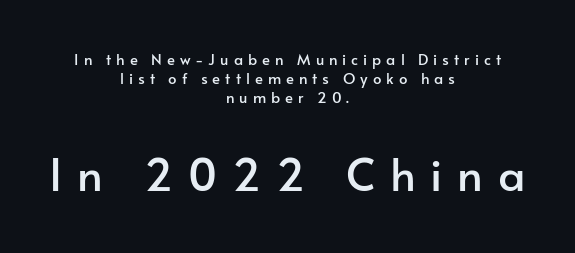
Q: Is the text italic (slanted)? A: No, it is upright.
Q: Is the typeface a serif or a sans-serif typeface? A: Sans-serif.
Q: Is the text underlined? A: No.
Q: How is the paragraph aligned? A: Centered.
Q: Is the spacing between letters normal or unusually wide? A: Unusually wide.
Q: Is the spacing between lines tight, normal or loose? A: Normal.
Q: Which block of text is set in a larger size, the first (top) or the second (bottom)? A: The second (bottom) one.
Q: Width (condensed, normal, or wide)? A: Normal.
Q: Stroke contrast? A: Low.
Q: x-height? A: Small.
Q: Monospaced? A: No.
